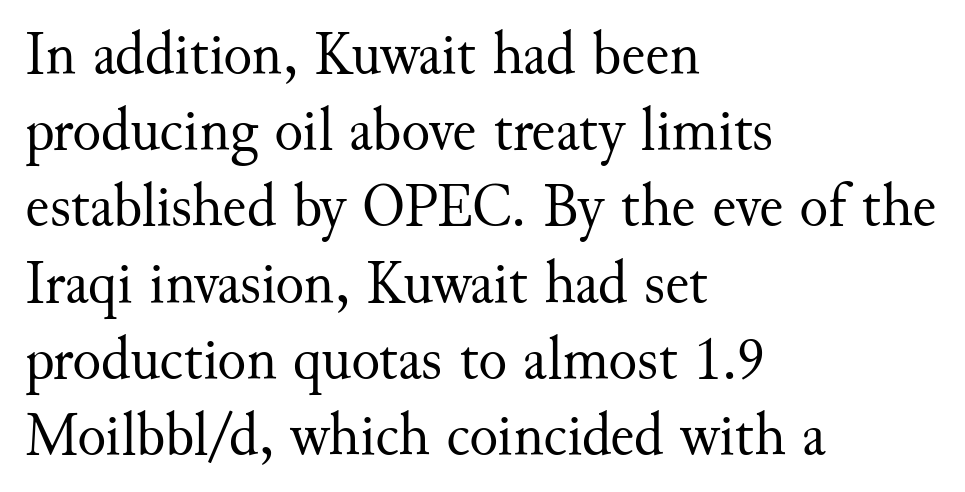
{"serif": "yes", "italic": "no", "bold": "no", "weight": "regular", "width": "normal", "stroke_contrast": "medium", "x_height": "small", "monospaced": "no", "underline": "no", "align": "left", "line_spacing": "normal", "line_spacing_ratio": 1.27, "letter_spacing": "normal", "letter_spacing_em": 0.0, "glyph_px": 60}
